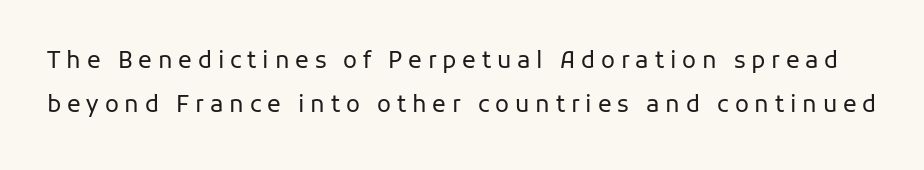
{"italic": "no", "bold": "no", "underline": "no", "line_spacing": "loose", "line_spacing_ratio": 1.92, "letter_spacing": "wide", "letter_spacing_em": 0.25, "glyph_px": 23}
